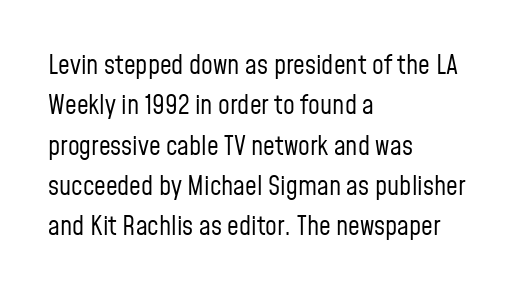
Check the space under the baseline: it is left empty. The type sits square on the baseline with zero lean. Line spacing here is normal. Casual observation: everything's shoved over to the left. Honestly, the letter spacing is just normal — you wouldn't notice it.
